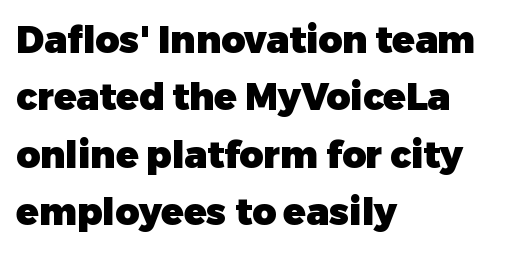
Line spacing here is normal. The baseline area is clear. Short and long lines alike share a common starting point at left. These lines carry a lot of weight — the face is fully bold. Serif or sans? Sans — the stroke terminals are bare.
